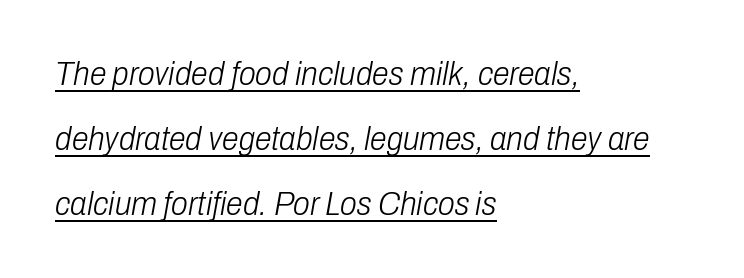
Caption: multi-line text, flush left, ragged right. Think standard paragraph weight, or any step lighter than that. A typesetter would call this leading open, well beyond the default. Like a heading marked for emphasis, these lines bear an underscore.
